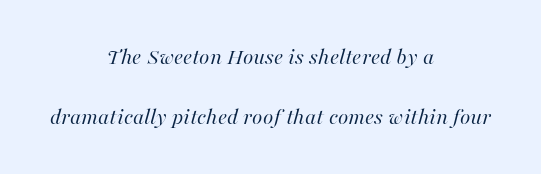
Q: Is the text bold? A: No.
Q: Is the text italic (slanted)? A: Yes, it leans right by about 16 degrees.
Q: Is the text underlined? A: No.
Q: How is the paragraph aligned? A: Centered.
Q: Is the spacing between letters normal or unusually wide? A: Normal.
Q: Is the spacing between lines tight, normal or loose? A: Loose.
